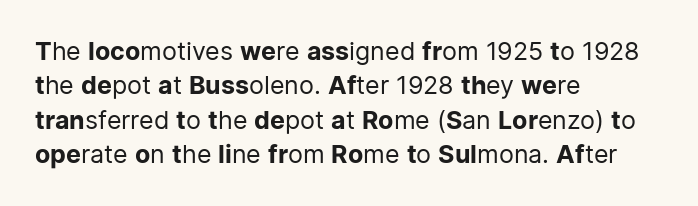
Q: Is the text bold? A: No.
Q: Is the text italic (slanted)? A: No, it is upright.
Q: Is the text underlined? A: No.
Q: How is the paragraph aligned? A: Left-aligned.
Q: Is the spacing between letters normal or unusually wide? A: Normal.
Q: Is the spacing between lines tight, normal or loose? A: Normal.
